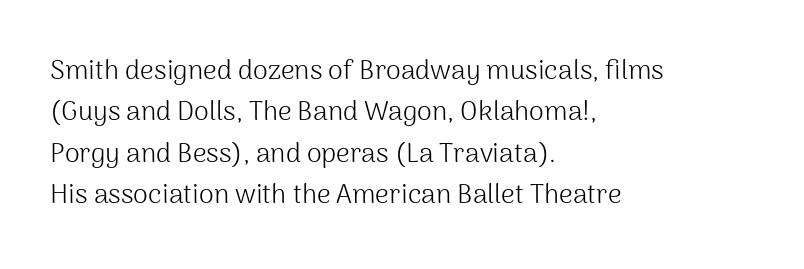
The image shows 27 px text type, upright; set left-aligned, normal line spacing (1.53x), normal letter spacing, not underlined.
